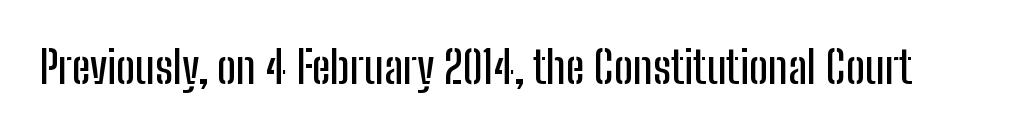
The tracking reads as untouched default to a designer's eye. The designer went with a sans here, leaving each stem footless. The passage shown is typed in a proportional face where columns would drift. Only glyphs here, with clear space below each row.
